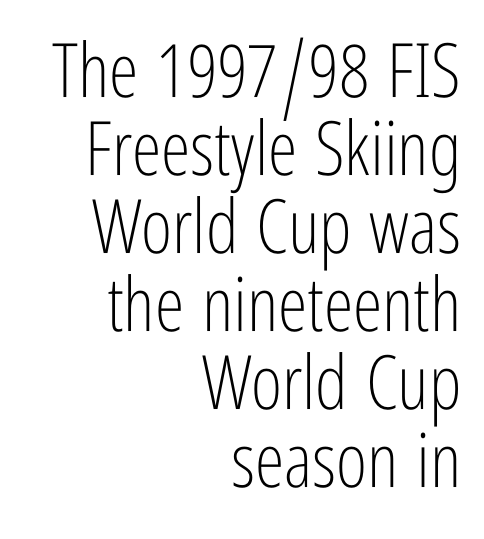
Letter spacing: default. Is the block centered? No — it sits flush against the right margin. Here the designer chose a conventional face with non-uniform glyph widths. A bare baseline throughout the passage. Vertical strokes here are truly vertical.
